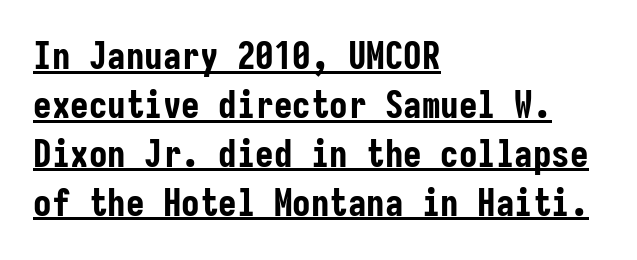
The image shows 37 px bold, condensed sans-serif type, upright, monospaced; set left-aligned, normal line spacing (1.32x), normal letter spacing, underlined; low stroke contrast and a medium x-height.
